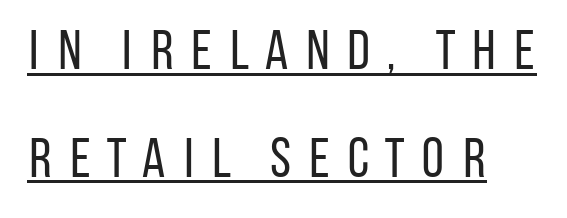
{"serif": "no", "italic": "no", "bold": "no", "weight": "regular", "width": "condensed", "stroke_contrast": "low", "x_height": "large", "monospaced": "no", "underline": "yes", "align": "left", "line_spacing": "loose", "line_spacing_ratio": 1.92, "letter_spacing": "wide", "letter_spacing_em": 0.26, "glyph_px": 56}
